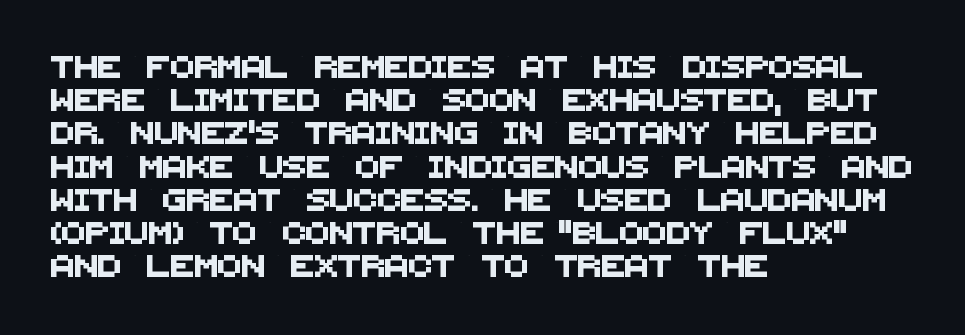
{"underline": "no", "align": "left", "line_spacing": "normal", "line_spacing_ratio": 1.51, "letter_spacing": "normal", "letter_spacing_em": 0.0, "glyph_px": 22}
